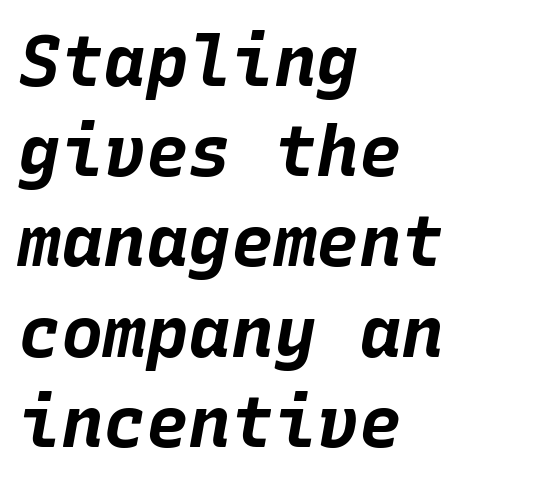
{"italic": "yes", "lean": "right", "slant_degrees": 10, "bold": "yes", "weight": "bold", "width": "normal", "stroke_contrast": "low", "x_height": "large", "monospaced": "yes", "underline": "no", "align": "left", "line_spacing": "normal", "line_spacing_ratio": 1.27, "letter_spacing": "normal", "letter_spacing_em": 0.0, "glyph_px": 71}
